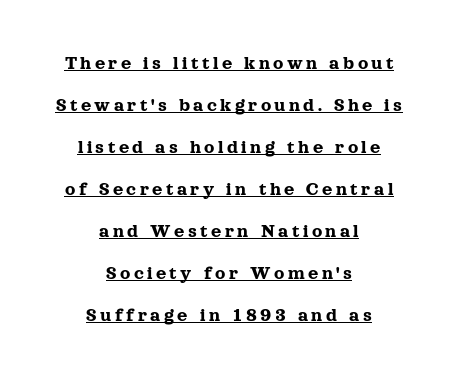
The image shows 20 px text type, upright; set centered, loose line spacing (2.1x), underlined.
